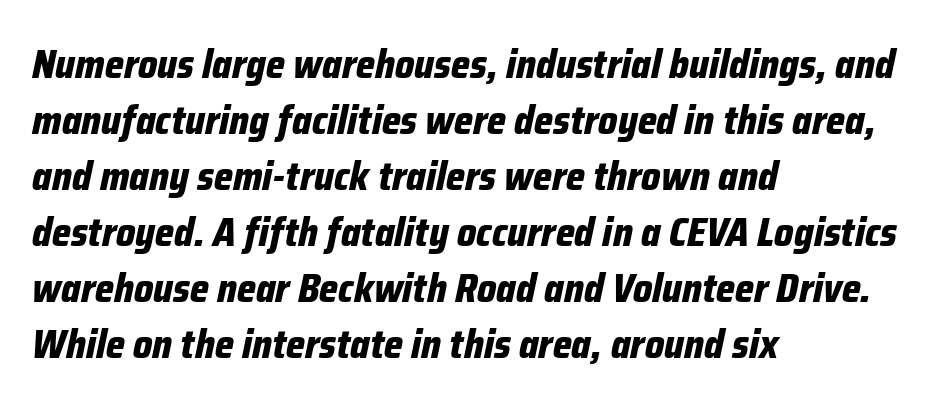
The image shows 40 px bold, condensed type, italic (leaning right); set left-aligned, normal line spacing (1.4x), normal letter spacing, not underlined; low stroke contrast and a medium x-height.
